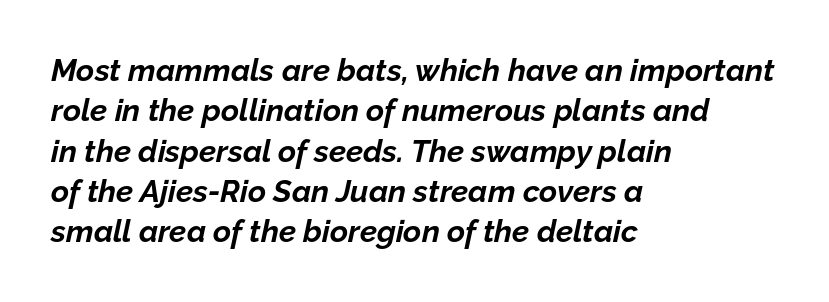
Unmarked baselines from the first word to the last. The designer left line spacing at the default. It's the slanting kind of type. The compositor pushed each line to the left boundary. The rendering uses a bold face; every stroke is thick and dark. How are the letters spaced? Ordinarily, with no added tracking.
